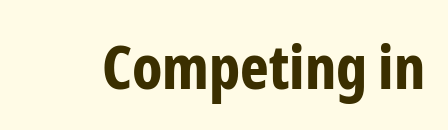
{"serif": "no", "italic": "no", "bold": "yes", "weight": "bold", "width": "condensed", "stroke_contrast": "low", "x_height": "medium", "monospaced": "no", "underline": "no", "letter_spacing": "normal", "letter_spacing_em": 0.0, "glyph_px": 61}
